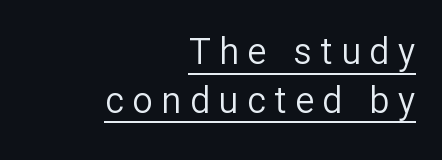
{"serif": "no", "italic": "no", "bold": "no", "weight": "regular", "width": "normal", "stroke_contrast": "low", "x_height": "medium", "monospaced": "no", "underline": "yes", "align": "right", "line_spacing": "normal", "line_spacing_ratio": 1.35, "letter_spacing": "wide", "letter_spacing_em": 0.24, "glyph_px": 36}
